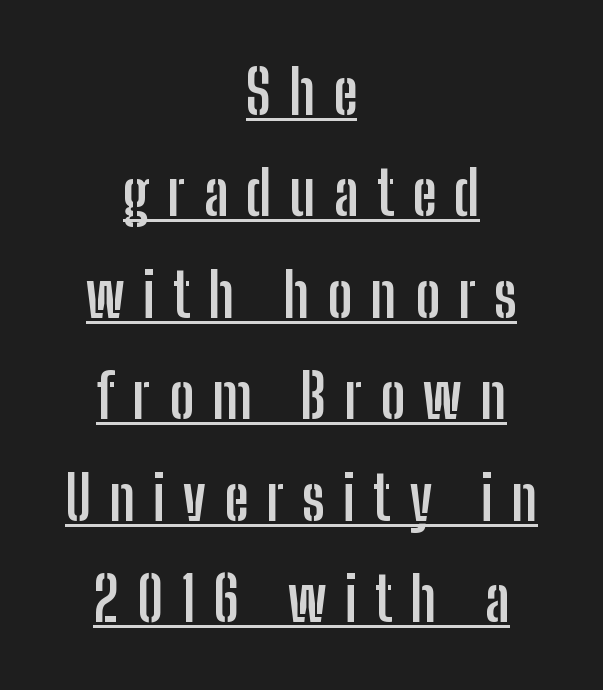
Q: Is the text bold? A: Yes.
Q: Is the text italic (slanted)? A: No, it is upright.
Q: Is the typeface a serif or a sans-serif typeface? A: Sans-serif.
Q: Is the text underlined? A: Yes.
Q: How is the paragraph aligned? A: Centered.
Q: Is the spacing between letters normal or unusually wide? A: Unusually wide.
Q: Is the spacing between lines tight, normal or loose? A: Normal.
Q: Width (condensed, normal, or wide)? A: Condensed.
Q: Stroke contrast? A: Low.
Q: x-height? A: Medium.
Q: Monospaced? A: No.
